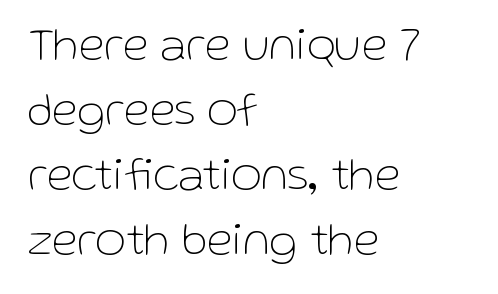
The image shows 47 px thin sans-serif type, upright; set left-aligned, normal line spacing (1.38x), normal letter spacing, not underlined; low stroke contrast and a medium x-height.
